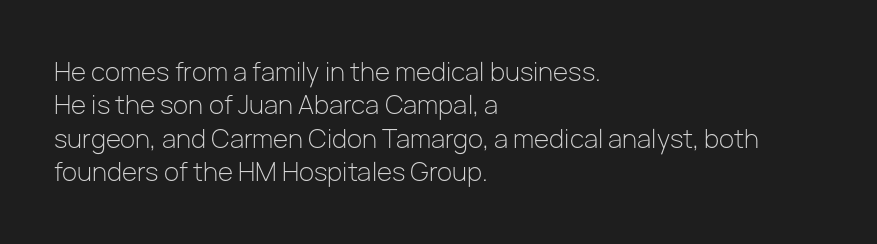
The image shows 25 px text type, upright; set left-aligned, normal line spacing (1.34x), normal letter spacing, not underlined.
